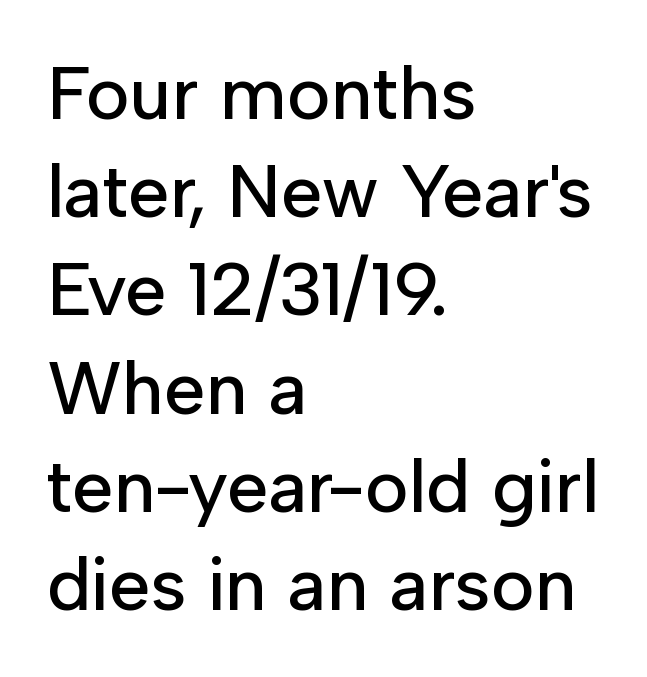
{"serif": "no", "italic": "no", "width": "normal", "stroke_contrast": "low", "x_height": "medium", "monospaced": "no", "underline": "no", "align": "left", "line_spacing": "normal", "line_spacing_ratio": 1.31, "letter_spacing": "normal", "letter_spacing_em": 0.0, "glyph_px": 75}
